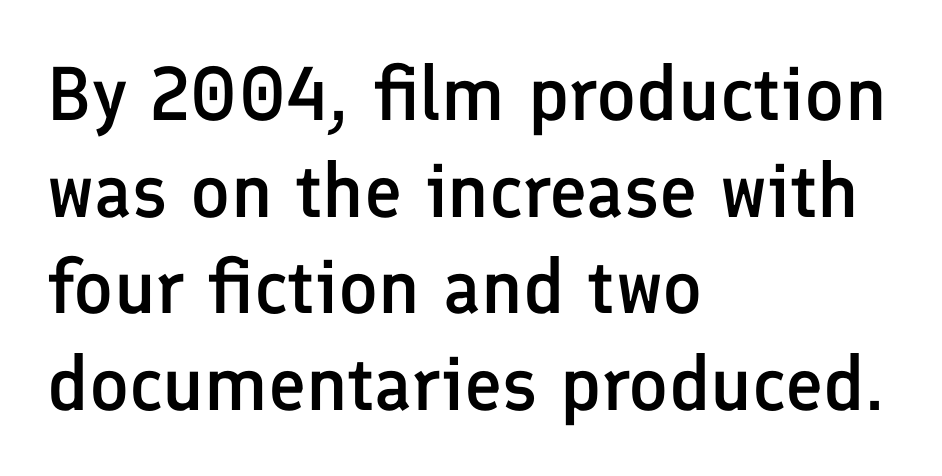
{"serif": "no", "italic": "no", "bold": "semi", "weight": "semibold", "width": "normal", "stroke_contrast": "low", "x_height": "medium", "monospaced": "no", "underline": "no", "align": "left", "line_spacing": "normal", "line_spacing_ratio": 1.27, "letter_spacing": "normal", "letter_spacing_em": 0.0, "glyph_px": 76}
